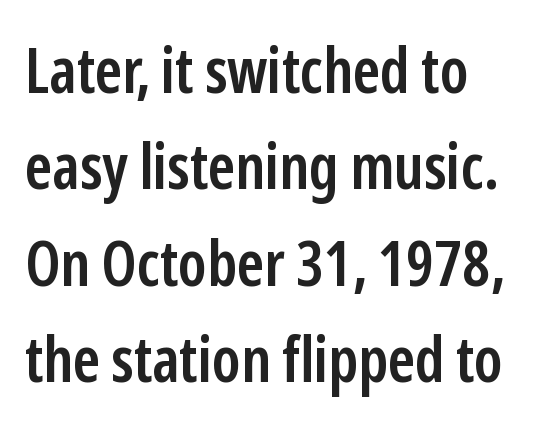
Check where the strokes stop: nothing finishes them off — pure sans. Character widths vary here, with narrow letters taking less room than wide ones. The text block is weighted toward the left margin, trailing off unevenly rightward. Letter spacing: default.
